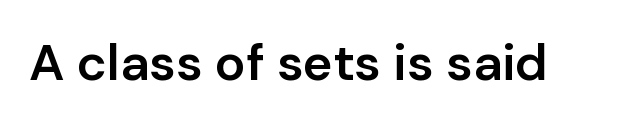
The letterforms sit shoulder to shoulder at normal distance. Note the varied advance widths — an 'i' is clearly narrower than an 'm'. Observe the absence of serifs on each vertical stroke in this sample. A semibold gives these letters moderate extra thickness, short of bold.
